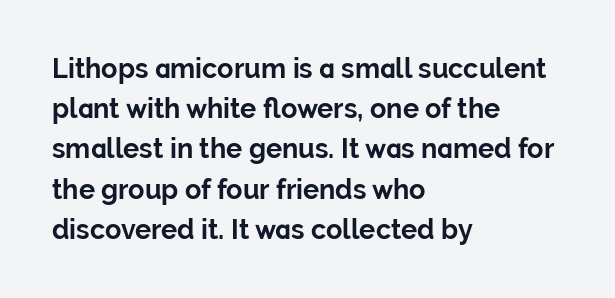
The rag falls on the right side of this text block. The axis of the letterforms is exactly vertical. Descender tails drop into unmarked territory. Inter-character spacing is left at the font's built-in metrics. Heavy, bold letterforms.
